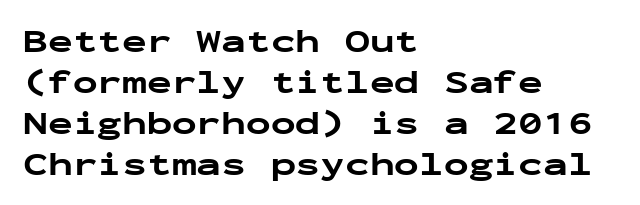
{"serif": "no", "italic": "no", "bold": "yes", "weight": "bold", "width": "wide", "stroke_contrast": "low", "x_height": "medium", "monospaced": "yes", "underline": "no", "align": "left", "line_spacing_ratio": 1.24, "letter_spacing": "normal", "letter_spacing_em": 0.0, "glyph_px": 33}
